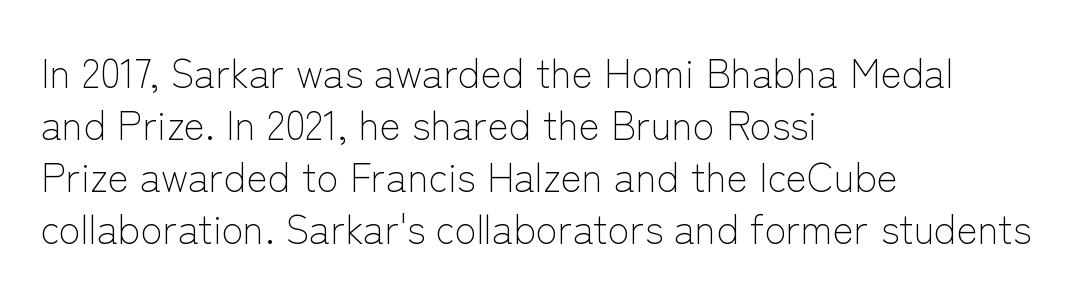
Q: Is the text bold? A: No.
Q: Is the text italic (slanted)? A: No, it is upright.
Q: Is the typeface a serif or a sans-serif typeface? A: Sans-serif.
Q: Is the text underlined? A: No.
Q: How is the paragraph aligned? A: Left-aligned.
Q: Is the spacing between letters normal or unusually wide? A: Normal.
Q: Is the spacing between lines tight, normal or loose? A: Normal.
Q: Width (condensed, normal, or wide)? A: Normal.
Q: Stroke contrast? A: Low.
Q: x-height? A: Medium.
Q: Monospaced? A: No.
